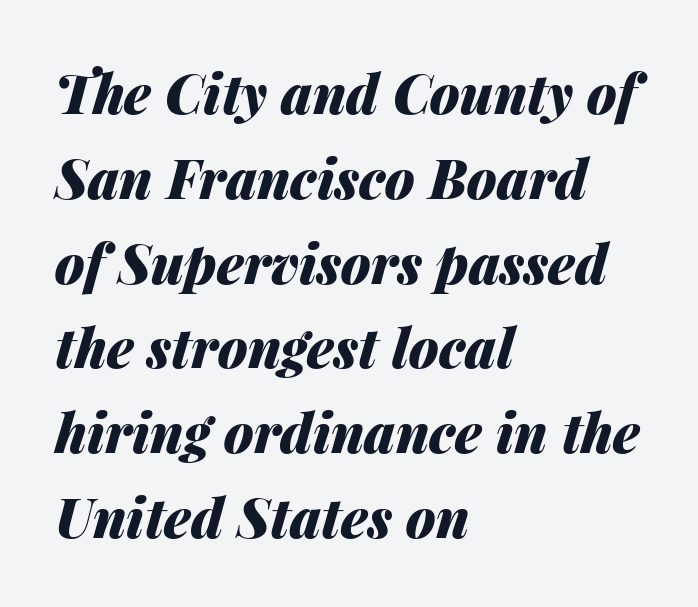
Q: Is the text bold? A: Yes.
Q: Is the text italic (slanted)? A: Yes, it leans right by about 14 degrees.
Q: Is the text underlined? A: No.
Q: How is the paragraph aligned? A: Left-aligned.
Q: Is the spacing between letters normal or unusually wide? A: Normal.
Q: Is the spacing between lines tight, normal or loose? A: Normal.
Q: Width (condensed, normal, or wide)? A: Normal.
Q: Stroke contrast? A: Medium.
Q: x-height? A: Medium.
Q: Monospaced? A: No.
